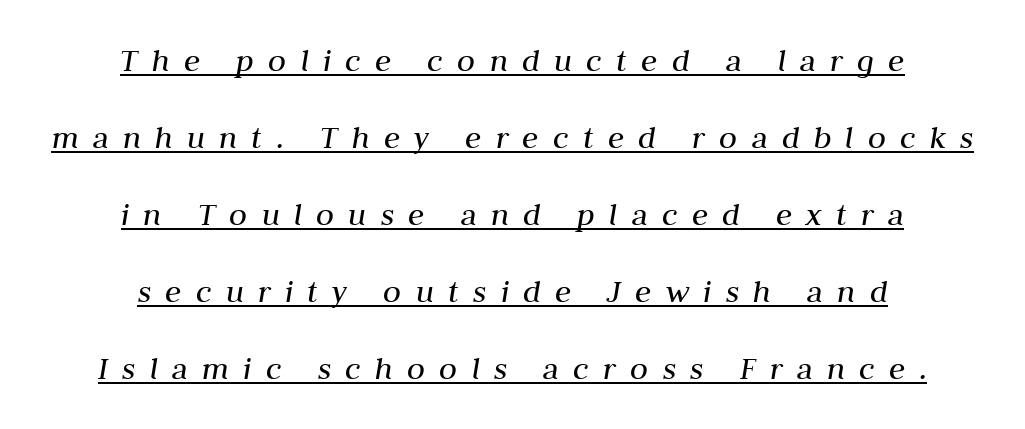
The image shows 33 px regular-weight type, italic (leaning right); set centered, loose line spacing (2.33x), unusually wide letter spacing (+0.43 em), underlined; medium stroke contrast and a medium x-height.
